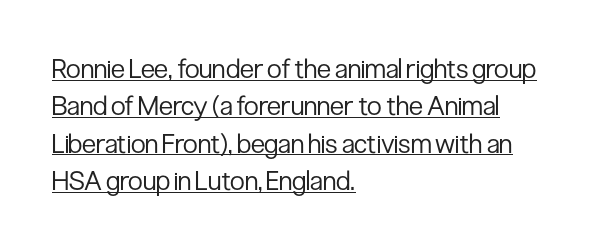
{"italic": "no", "bold": "no", "underline": "yes", "align": "left", "line_spacing": "normal", "line_spacing_ratio": 1.38, "letter_spacing": "normal", "letter_spacing_em": 0.0, "glyph_px": 27}
